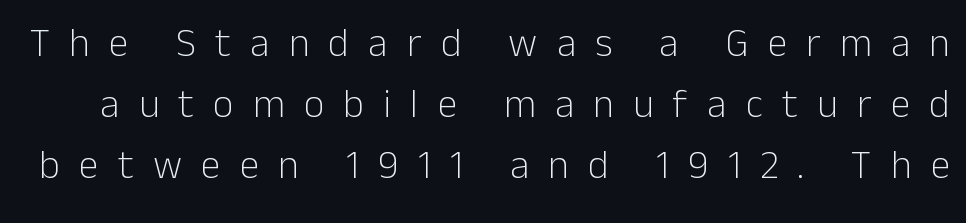
The image shows 40 px light sans-serif type, upright; set normal line spacing (1.53x), unusually wide letter spacing (+0.48 em), not underlined; low stroke contrast and a medium x-height.
